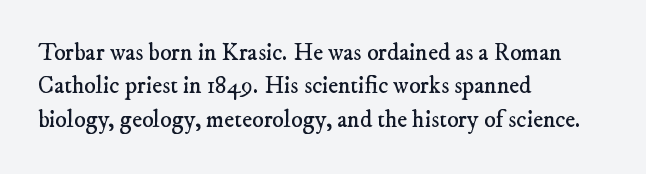
Vertical spacing — default. If you drew a ruler down the left edge, every line would touch it. Stems here are at most as thick as an everyday book face. Is the letter spacing exaggerated? No — it looks like the ordinary default.
